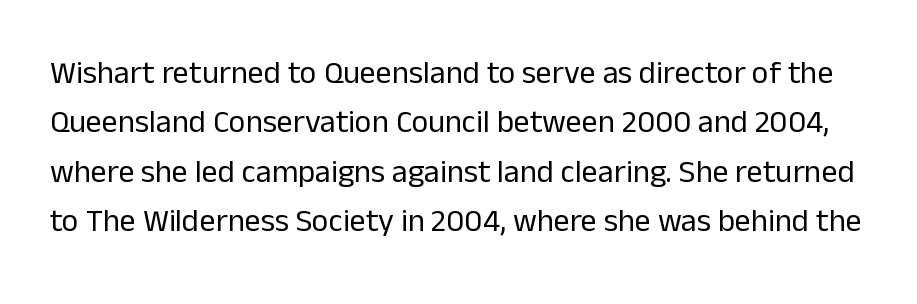
Q: Is the text bold? A: No.
Q: Is the text italic (slanted)? A: No, it is upright.
Q: Is the typeface a serif or a sans-serif typeface? A: Sans-serif.
Q: Is the text underlined? A: No.
Q: Is the spacing between letters normal or unusually wide? A: Normal.
Q: Is the spacing between lines tight, normal or loose? A: Normal.
Q: Width (condensed, normal, or wide)? A: Normal.
Q: Stroke contrast? A: Low.
Q: x-height? A: Medium.
Q: Monospaced? A: No.
